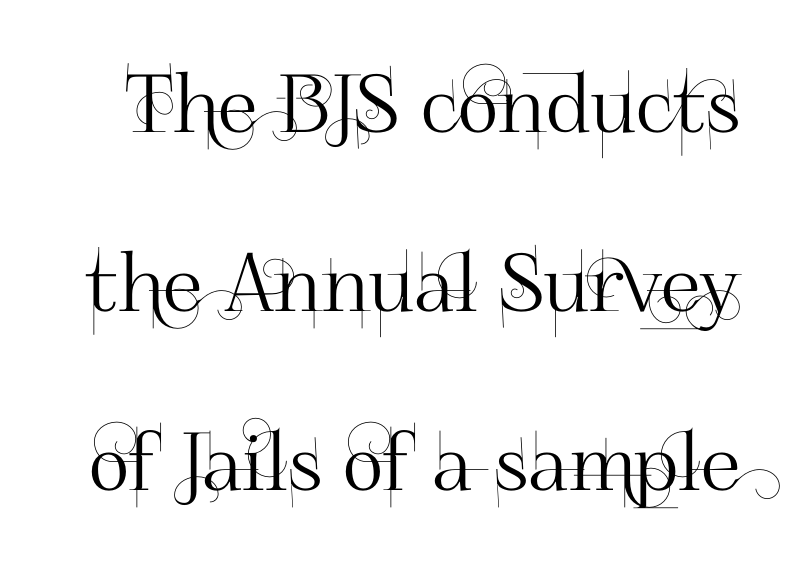
The image shows 80 px sans-serif type, upright; set loose line spacing (2.24x), normal letter spacing, not underlined; high stroke contrast and a small x-height.
